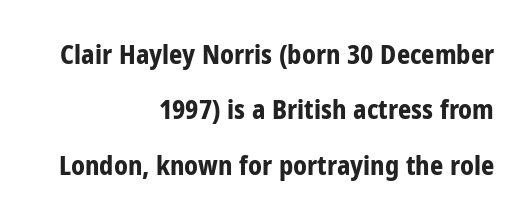
The image shows 26 px bold type, upright; set right-aligned, loose line spacing (2.13x), normal letter spacing, not underlined.
